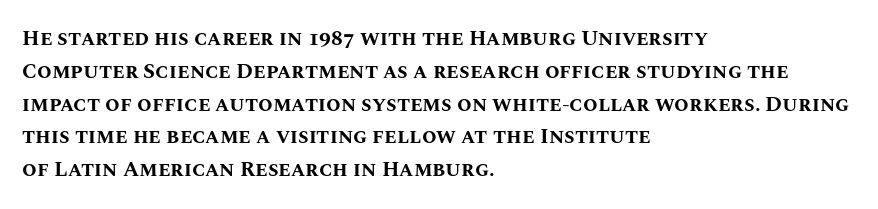
The image shows 21 px bold type, upright; set left-aligned, normal line spacing (1.56x), normal letter spacing, not underlined.
